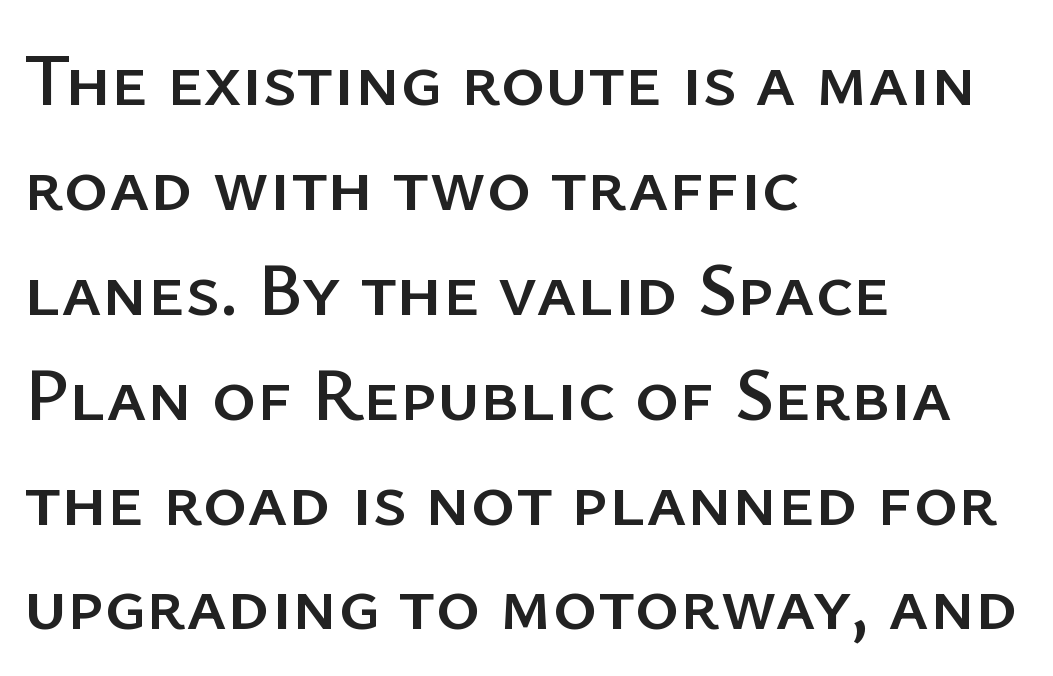
Q: Is the text italic (slanted)? A: No, it is upright.
Q: Is the typeface a serif or a sans-serif typeface? A: Sans-serif.
Q: Is the text underlined? A: No.
Q: How is the paragraph aligned? A: Left-aligned.
Q: Is the spacing between letters normal or unusually wide? A: Normal.
Q: Is the spacing between lines tight, normal or loose? A: Normal.
Q: Width (condensed, normal, or wide)? A: Normal.
Q: Stroke contrast? A: Low.
Q: x-height? A: Medium.
Q: Monospaced? A: No.
